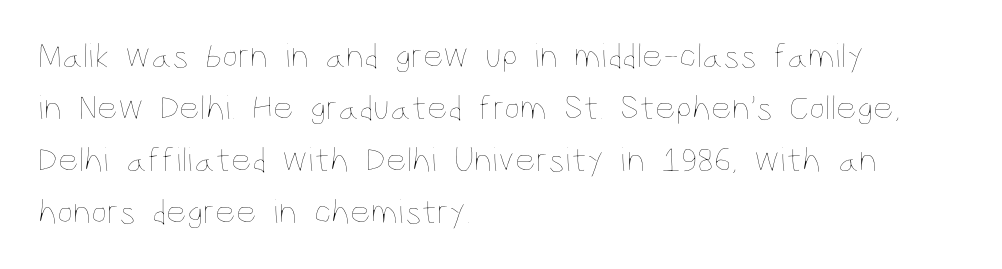
The image shows 36 px thin, condensed type, upright; set left-aligned, normal line spacing (1.44x), normal letter spacing, not underlined; low stroke contrast and a large x-height.
